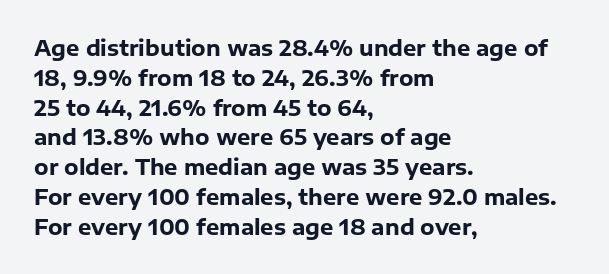
A bare baseline throughout the passage. Heavy-handed strokes throughout: this text is bold. Style check: upright. The setting favours the left margin, as ordinary paragraphs usually do. How are the letters spaced? Ordinarily, with no added tracking.
